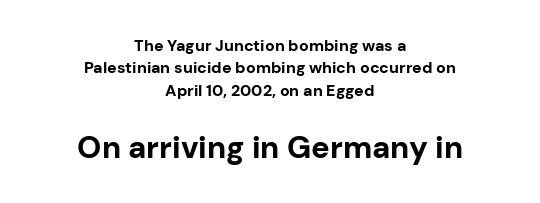
I'd describe the lettering as bold — thick and assertive. Letterform terminals end flat and unadorned throughout the passage. Ordinary non-slanted type is in use. This sample has the flowing, uneven cadence of proportional lettering. Typesetter's note — lower block bumped up in size, upper block left smaller.
